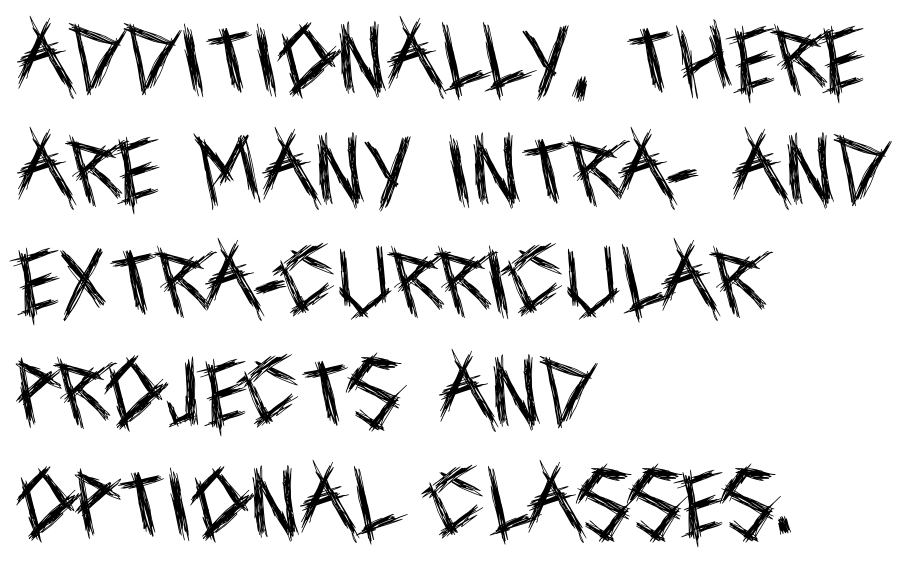
Q: Is the text bold? A: No.
Q: Is the text italic (slanted)? A: No, it is upright.
Q: Is the typeface a serif or a sans-serif typeface? A: Sans-serif.
Q: Is the text underlined? A: No.
Q: How is the paragraph aligned? A: Left-aligned.
Q: Is the spacing between letters normal or unusually wide? A: Normal.
Q: Is the spacing between lines tight, normal or loose? A: Normal.
Q: Width (condensed, normal, or wide)? A: Condensed.
Q: x-height? A: Large.
Q: Monospaced? A: No.
